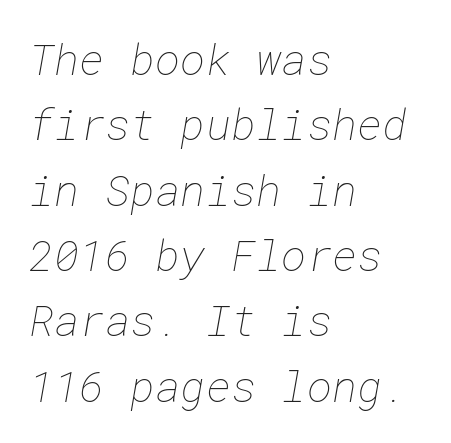
The image shows 43 px thin type; set left-aligned, normal line spacing (1.52x), normal letter spacing, not underlined; low stroke contrast and a medium x-height.
